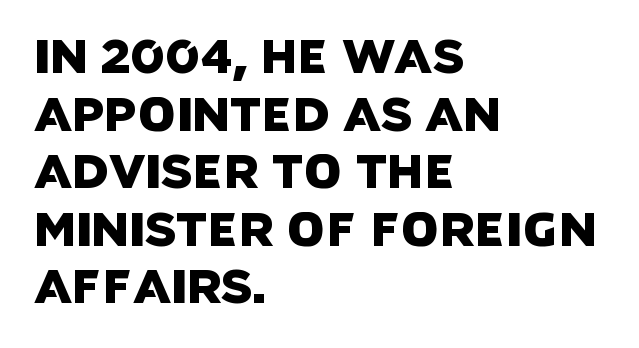
The image shows 48 px sans-serif type; set left-aligned, line spacing 1.2x, normal letter spacing, not underlined; low stroke contrast and a large x-height.
